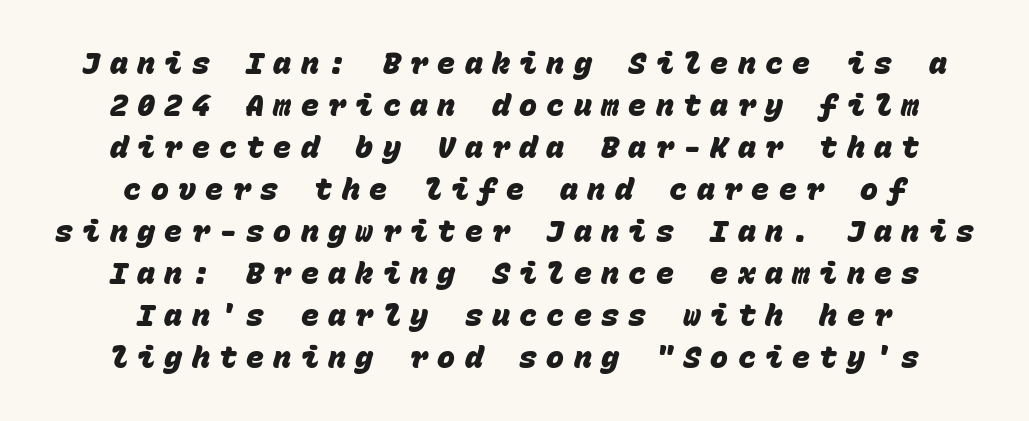
The designer left line spacing at the default. Short and long lines alike share a common midpoint. Monospaced: the letters line up in strict vertical columns. The designer went with a sans here, leaving each stem footless. Underline: absent.
